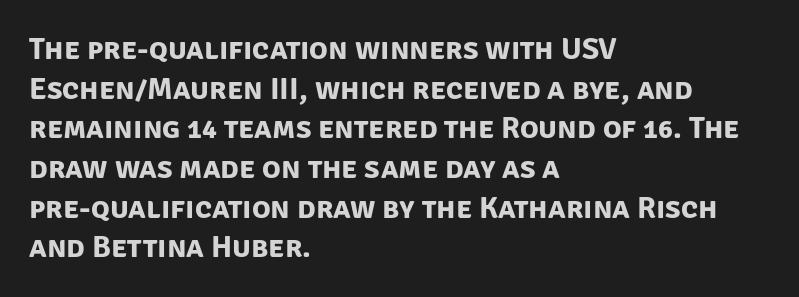
The image shows 31 px bold sans-serif type; set left-aligned, normal line spacing (1.28x), normal letter spacing, not underlined; low stroke contrast and a large x-height.
